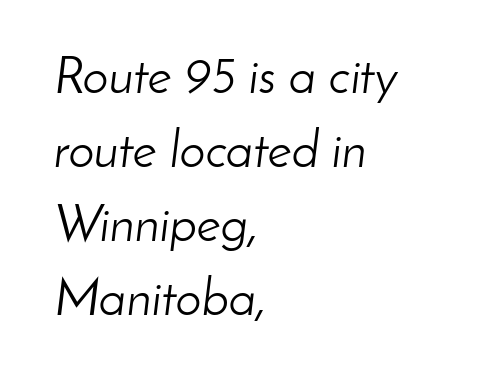
This reads as an unemphasized weight, regular at the heaviest. All the whitespace from short lines collects on the right. Between one letter and the next there's only the usual sliver of space. The passage shown leans; its letterforms are oblique.
